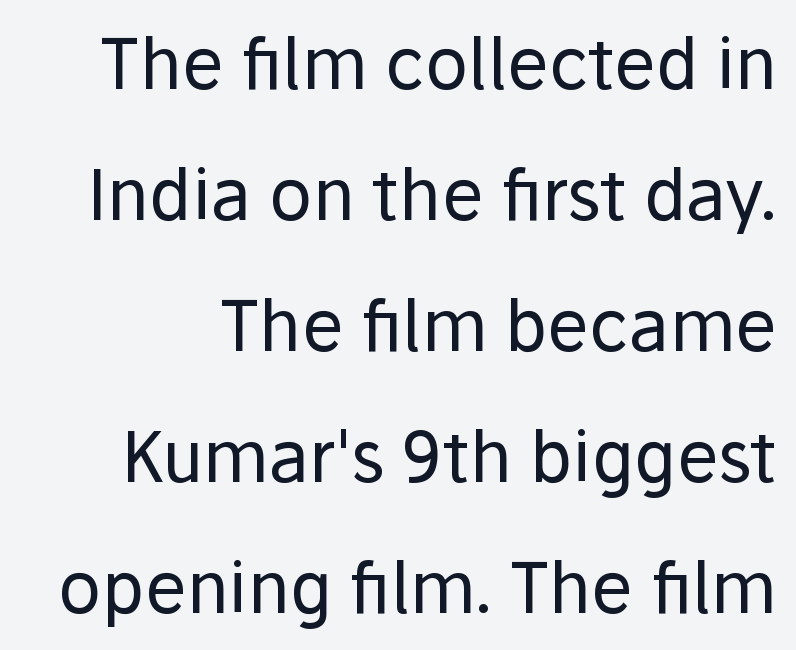
Underline: absent. These lines are rendered in a variable-pitch font. Stems here are at most as thick as an everyday book face. Students, note that the glyphs here touch the page at normal intervals. Quick note: not italic, upright. Type style note: lacks serifs.
